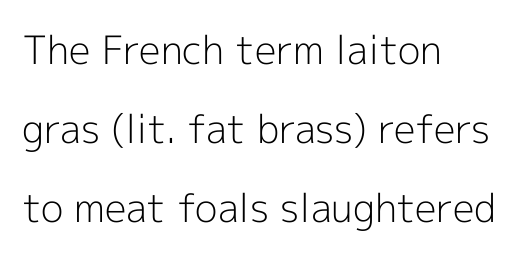
Q: Is the text bold? A: No.
Q: Is the text italic (slanted)? A: No, it is upright.
Q: Is the typeface a serif or a sans-serif typeface? A: Sans-serif.
Q: Is the text underlined? A: No.
Q: How is the paragraph aligned? A: Left-aligned.
Q: Is the spacing between letters normal or unusually wide? A: Normal.
Q: Is the spacing between lines tight, normal or loose? A: Loose.
Q: Width (condensed, normal, or wide)? A: Normal.
Q: x-height? A: Medium.
Q: Monospaced? A: No.
